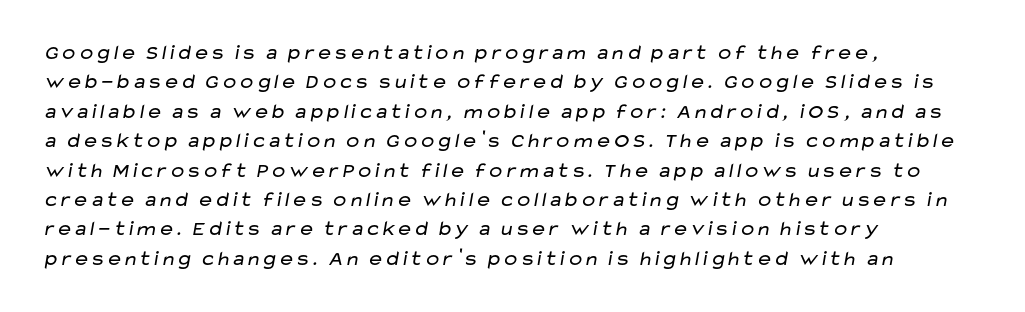
Q: Is the text bold? A: No.
Q: Is the text underlined? A: No.
Q: How is the paragraph aligned? A: Left-aligned.
Q: Is the spacing between letters normal or unusually wide? A: Normal.
Q: Is the spacing between lines tight, normal or loose? A: Normal.
